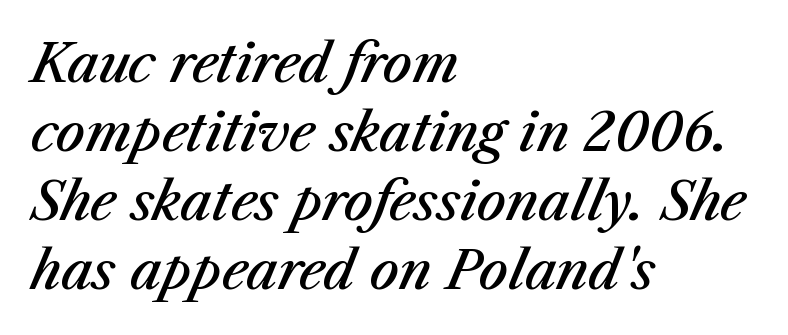
{"italic": "yes", "lean": "right", "slant_degrees": 23, "bold": "semi", "weight": "semibold", "width": "normal", "stroke_contrast": "medium", "x_height": "medium", "monospaced": "no", "underline": "no", "align": "left", "line_spacing": "normal", "line_spacing_ratio": 1.33, "letter_spacing": "normal", "letter_spacing_em": 0.0, "glyph_px": 52}
